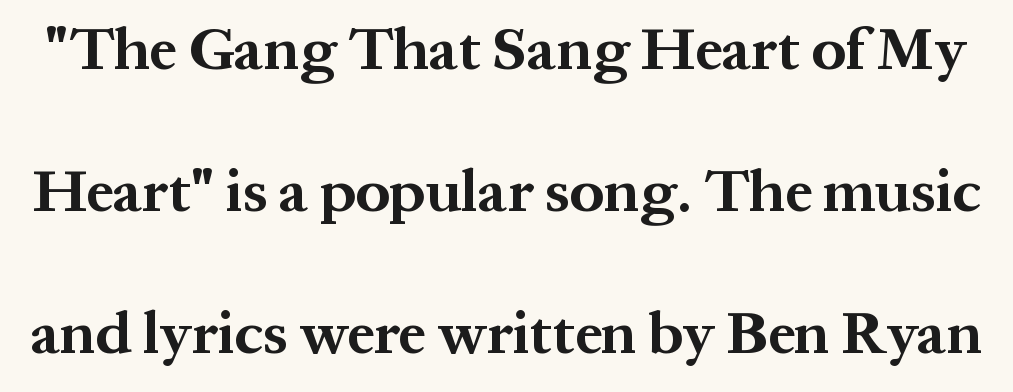
{"serif": "yes", "italic": "no", "bold": "yes", "weight": "bold", "width": "normal", "stroke_contrast": "medium", "x_height": "medium", "monospaced": "no", "underline": "no", "line_spacing": "loose", "line_spacing_ratio": 2.37, "letter_spacing": "normal", "letter_spacing_em": 0.0, "glyph_px": 60}
